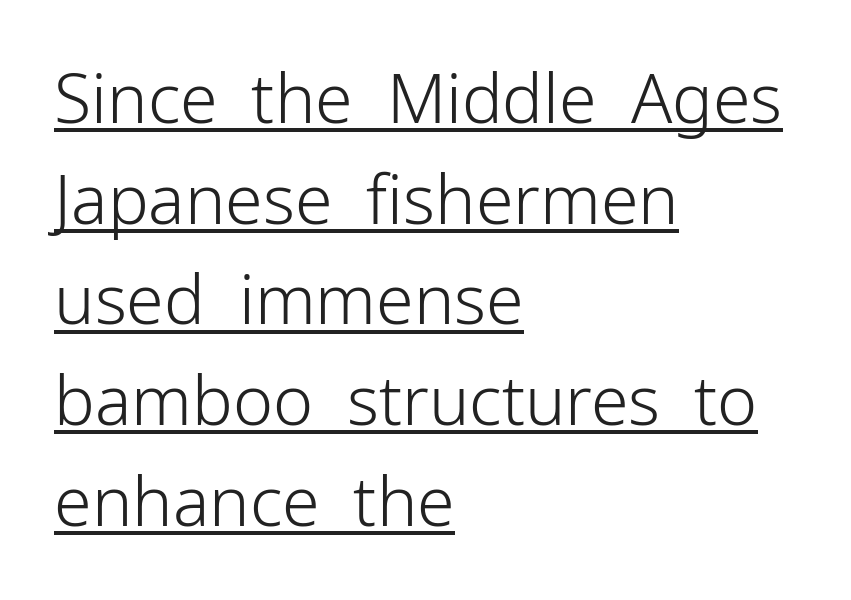
Which margin do the lines hug? The left one — the right edge is uneven. This sample uses a sans-serif face. Summary of weight: not heavy and not bold. Standard letterfit; no display-style spreading of the glyphs. One glance says typical: line gaps are just what's usual.
